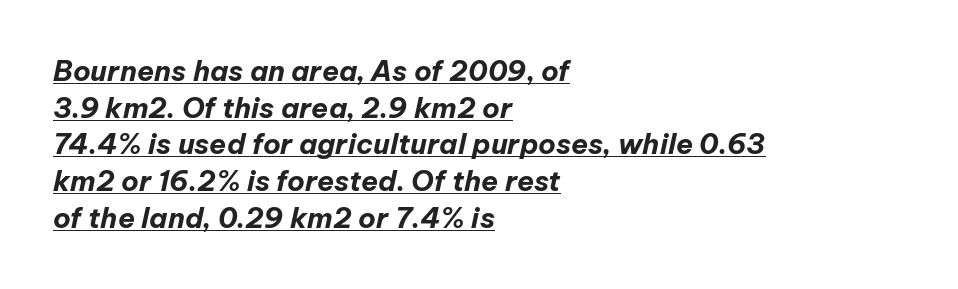
Tracking here is standard; glyphs follow each other at the usual distance. Baseline-to-baseline distance is the conventional proportion of letter height. Compared with ordinary roman type, these characters are visibly tilted. The rendering uses natural spacing where letterforms have individual widths.
